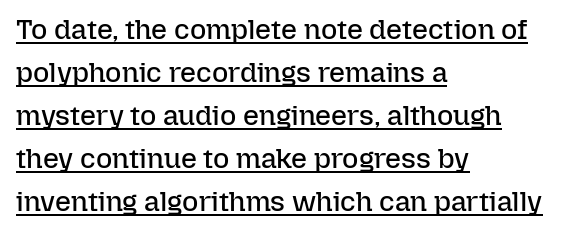
The image shows 28 px regular-weight type, upright; set left-aligned, normal line spacing (1.54x), normal letter spacing, underlined; low stroke contrast and a medium x-height.
